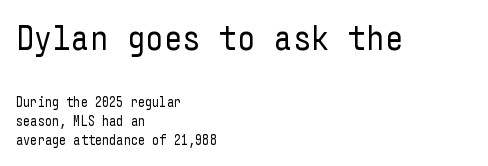
The first block has been scaled up relative to the second. Italic? Not at all — the glyphs are vertical. These glyphs show unthickened strokes, regular width or finer. Line starts are locked; line ends wander.
